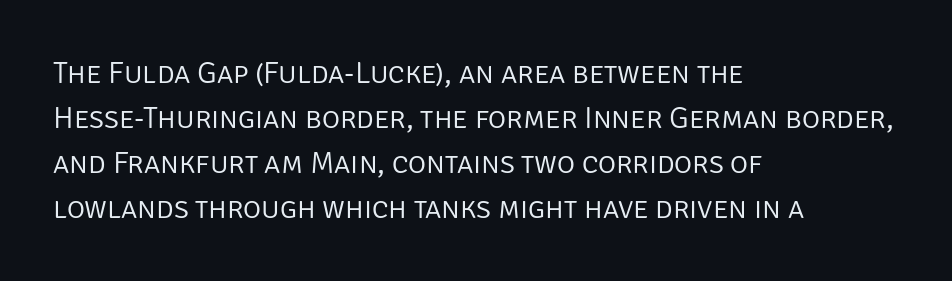
The image shows 31 px light sans-serif type, upright; set left-aligned, normal line spacing (1.45x), normal letter spacing, not underlined; low stroke contrast and a large x-height.
